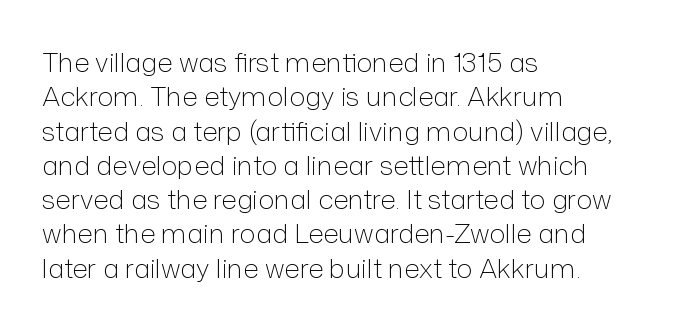
Q: Is the text bold? A: No.
Q: Is the text italic (slanted)? A: No, it is upright.
Q: Is the text underlined? A: No.
Q: How is the paragraph aligned? A: Left-aligned.
Q: Is the spacing between letters normal or unusually wide? A: Normal.
Q: Is the spacing between lines tight, normal or loose? A: Normal.
